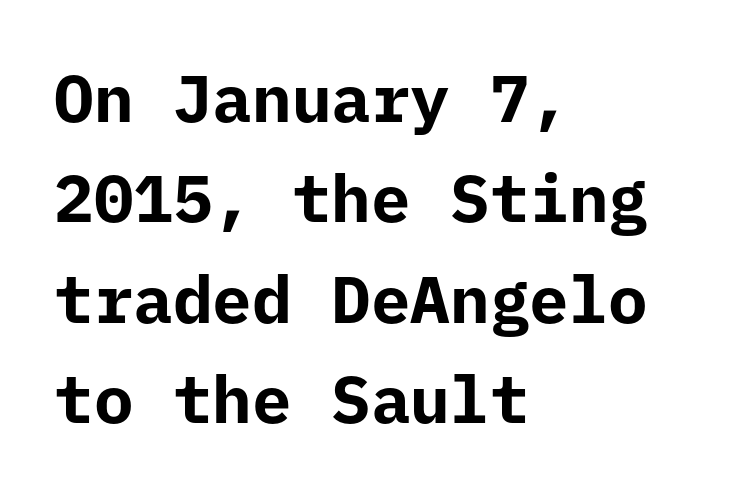
The image shows 66 px bold sans-serif type, upright, monospaced; set left-aligned, normal line spacing (1.52x), normal letter spacing, not underlined; low stroke contrast and a medium x-height.
